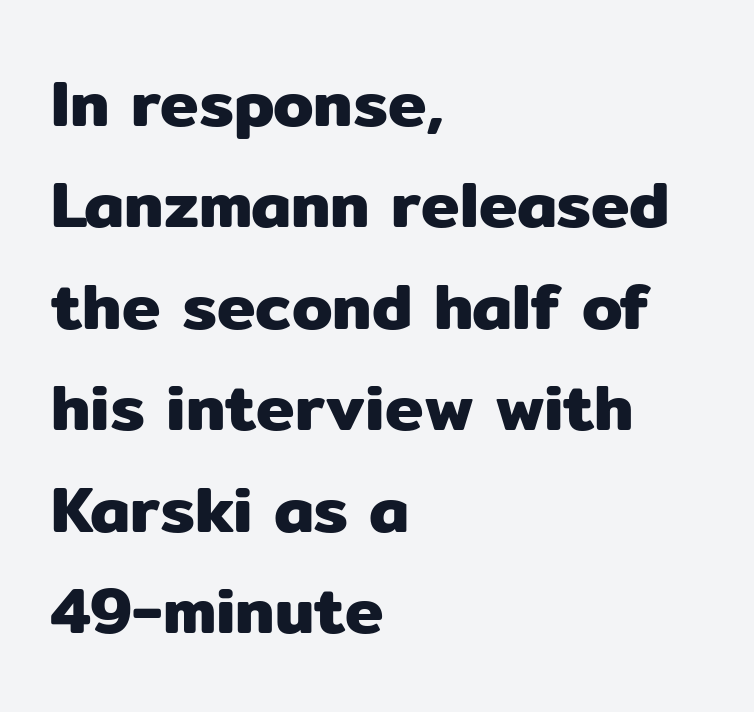
Q: Is the text italic (slanted)? A: No, it is upright.
Q: Is the typeface a serif or a sans-serif typeface? A: Sans-serif.
Q: Is the text underlined? A: No.
Q: How is the paragraph aligned? A: Left-aligned.
Q: Is the spacing between letters normal or unusually wide? A: Normal.
Q: Is the spacing between lines tight, normal or loose? A: Normal.
Q: Width (condensed, normal, or wide)? A: Normal.
Q: Stroke contrast? A: Low.
Q: x-height? A: Medium.
Q: Monospaced? A: No.
